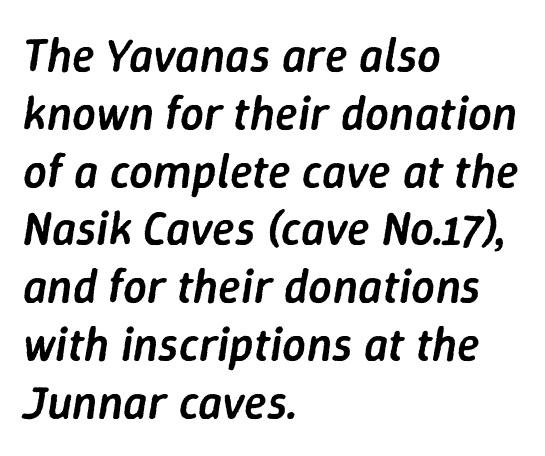
Q: Is the text bold? A: Semi-bold.
Q: Is the text italic (slanted)? A: Yes, it leans right by about 9 degrees.
Q: Is the text underlined? A: No.
Q: How is the paragraph aligned? A: Left-aligned.
Q: Is the spacing between letters normal or unusually wide? A: Normal.
Q: Width (condensed, normal, or wide)? A: Normal.
Q: Stroke contrast? A: Low.
Q: x-height? A: Medium.
Q: Monospaced? A: No.
